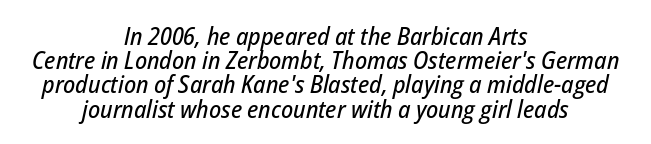
The typography opts for an oblique posture over an upright one. The specimen omits any rule beneath the text block's lines. The leading is snug, giving the passage a crowded texture. Compared with a flush-left layout, this one balances lines on the center instead. Tracking value appears to be zero — textbook default spacing.
